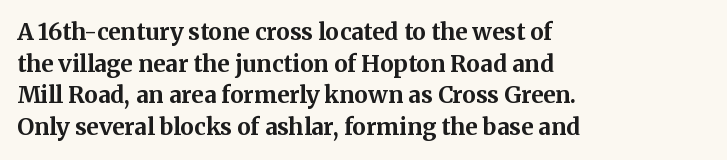
{"italic": "no", "bold": "yes", "underline": "no", "align": "left", "line_spacing": "normal", "line_spacing_ratio": 1.38, "letter_spacing": "normal", "letter_spacing_em": 0.0, "glyph_px": 23}
